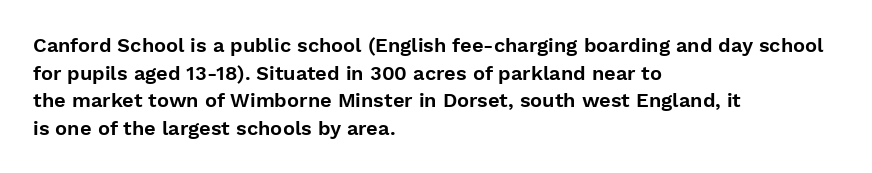
{"italic": "no", "underline": "no", "align": "left", "line_spacing": "normal", "line_spacing_ratio": 1.38, "letter_spacing": "normal", "letter_spacing_em": 0.0, "glyph_px": 20}
